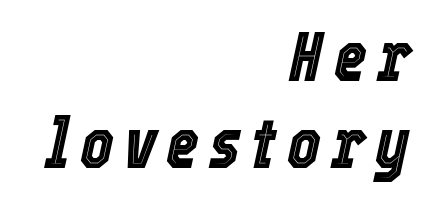
Yep, that's italic — everything's leaning. Proportional: the letters do not fall into vertical columns. The specimen omits any rule beneath the text block's lines. The compositor pushed each line to the right boundary.
